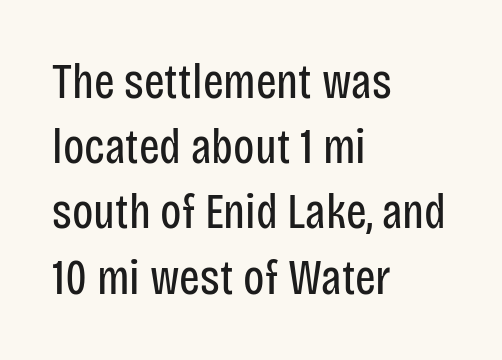
{"serif": "no", "italic": "no", "bold": "no", "weight": "regular", "width": "condensed", "stroke_contrast": "low", "x_height": "large", "monospaced": "no", "underline": "no", "align": "left", "line_spacing": "normal", "line_spacing_ratio": 1.33, "letter_spacing": "normal", "letter_spacing_em": 0.0, "glyph_px": 49}
